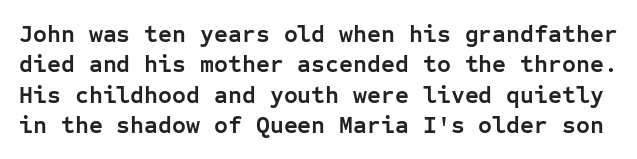
Thick stems and heavy bowls — unmistakably bold. Only glyphs here, with clear space below each row. Nothing unusual about the tracking: characters are spaced as the font intends. Reading down the column, the eye jumps a familiar distance to each next line. Unlike italic type, these characters show no tilt at all.
